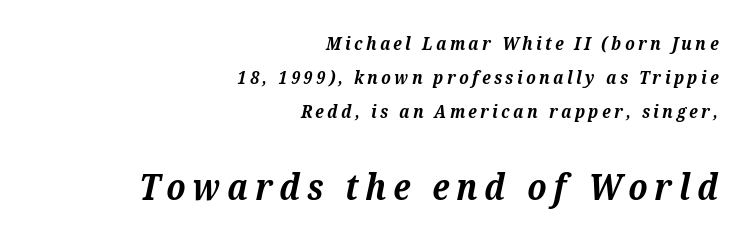
Q: Is the text bold? A: Yes.
Q: Is the text italic (slanted)? A: Yes, it leans right by about 12 degrees.
Q: Is the typeface a serif or a sans-serif typeface? A: Serif.
Q: Is the text underlined? A: No.
Q: How is the paragraph aligned? A: Right-aligned.
Q: Which block of text is set in a larger size, the first (top) or the second (bottom)? A: The second (bottom) one.
Q: Width (condensed, normal, or wide)? A: Normal.
Q: Stroke contrast? A: Medium.
Q: x-height? A: Medium.
Q: Monospaced? A: No.
